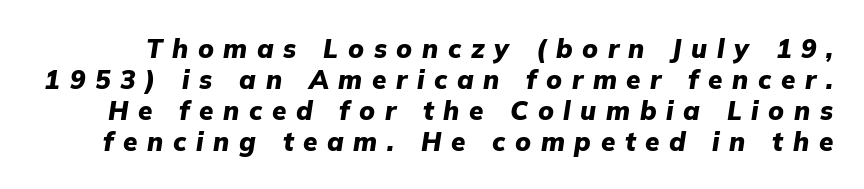
{"italic": "yes", "lean": "right", "slant_degrees": 9, "bold": "yes", "underline": "no", "line_spacing_ratio": 1.19, "letter_spacing": "wide", "letter_spacing_em": 0.37, "glyph_px": 26}
